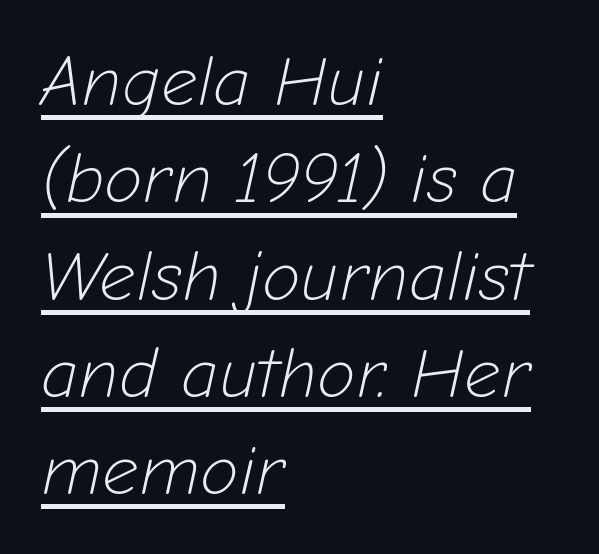
Unbolded letterforms with no extra heft. Is this a fixed-width face? No — the glyphs have proportional, varying widths. These lines stack with their left ends in a neat column. You can tell it's italic because the verticals aren't actually vertical. Here the glyphs are tracked normally, forming tight word shapes.
